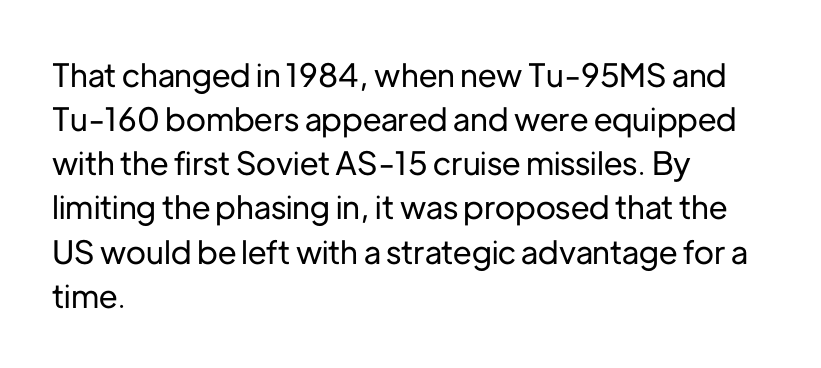
{"serif": "no", "italic": "no", "width": "normal", "stroke_contrast": "low", "x_height": "medium", "monospaced": "no", "underline": "no", "align": "left", "line_spacing": "normal", "line_spacing_ratio": 1.38, "letter_spacing": "normal", "letter_spacing_em": 0.0, "glyph_px": 32}
